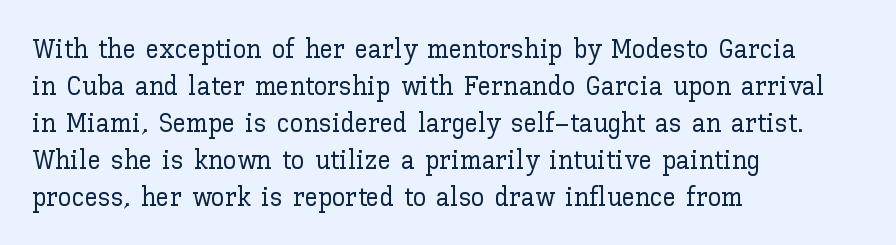
{"italic": "no", "underline": "no", "align": "left", "line_spacing": "normal", "line_spacing_ratio": 1.37, "letter_spacing": "normal", "letter_spacing_em": 0.0, "glyph_px": 27}
